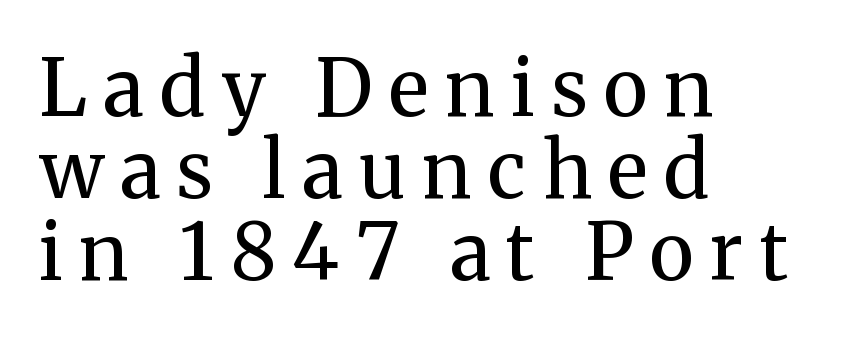
Q: Is the text bold? A: No.
Q: Is the text italic (slanted)? A: No, it is upright.
Q: Is the typeface a serif or a sans-serif typeface? A: Serif.
Q: Is the text underlined? A: No.
Q: How is the paragraph aligned? A: Left-aligned.
Q: Is the spacing between letters normal or unusually wide? A: Unusually wide.
Q: Is the spacing between lines tight, normal or loose? A: Tight.
Q: Width (condensed, normal, or wide)? A: Normal.
Q: Stroke contrast? A: Medium.
Q: x-height? A: Medium.
Q: Monospaced? A: No.
